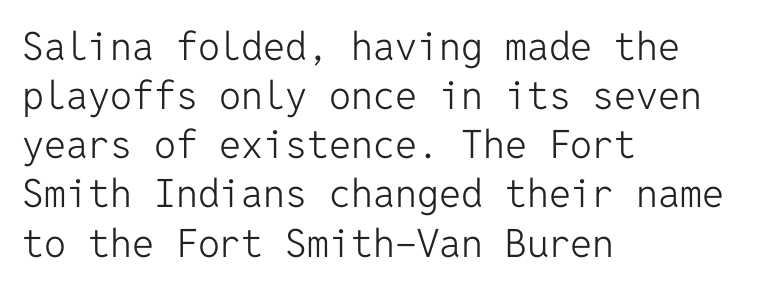
{"serif": "no", "italic": "no", "bold": "no", "weight": "light", "width": "normal", "stroke_contrast": "low", "x_height": "medium", "monospaced": "yes", "underline": "no", "align": "left", "line_spacing": "normal", "line_spacing_ratio": 1.26, "letter_spacing": "normal", "letter_spacing_em": 0.0, "glyph_px": 39}
